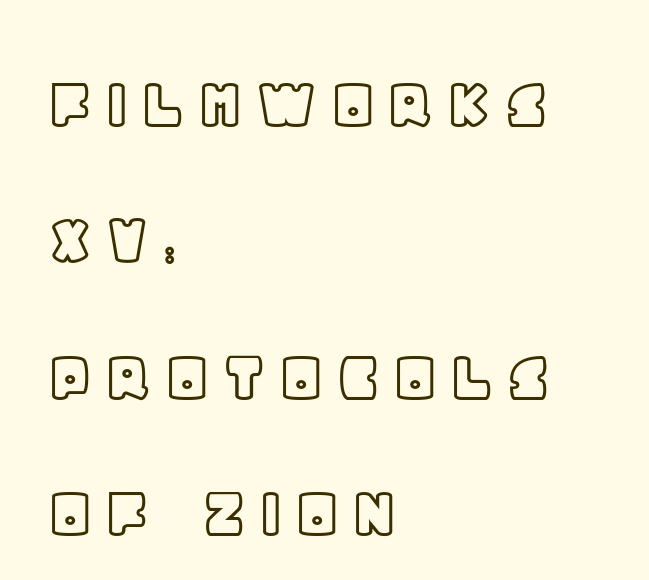
{"italic": "no", "width": "normal", "x_height": "large", "monospaced": "no", "underline": "no", "align": "left", "line_spacing_ratio": 1.75, "glyph_px": 78}
